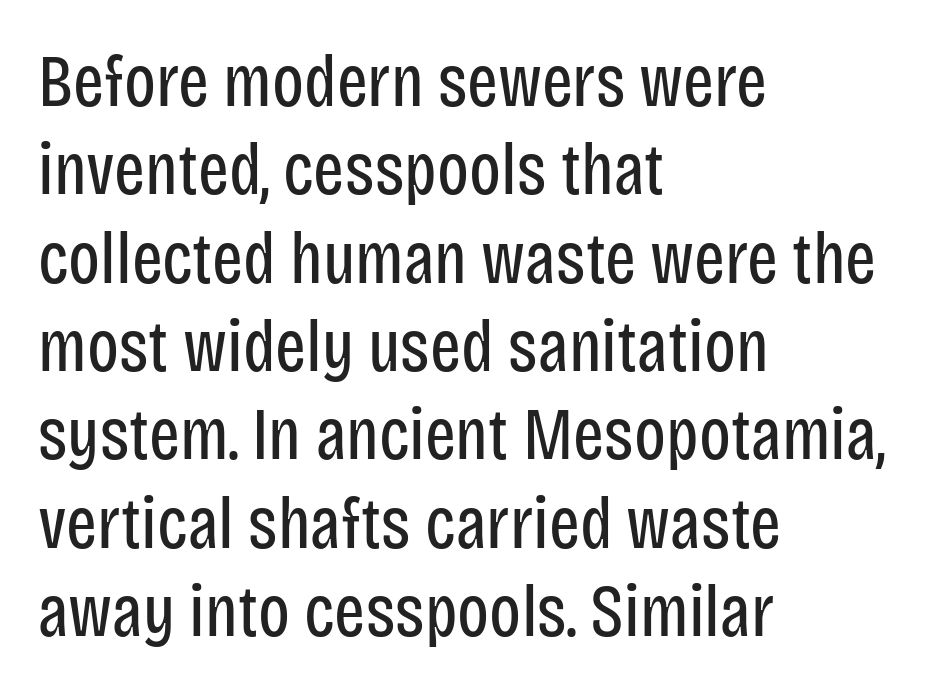
Q: Is the text bold? A: No.
Q: Is the text italic (slanted)? A: No, it is upright.
Q: Is the typeface a serif or a sans-serif typeface? A: Sans-serif.
Q: Is the text underlined? A: No.
Q: How is the paragraph aligned? A: Left-aligned.
Q: Is the spacing between letters normal or unusually wide? A: Normal.
Q: Width (condensed, normal, or wide)? A: Condensed.
Q: Stroke contrast? A: Low.
Q: x-height? A: Large.
Q: Monospaced? A: No.
